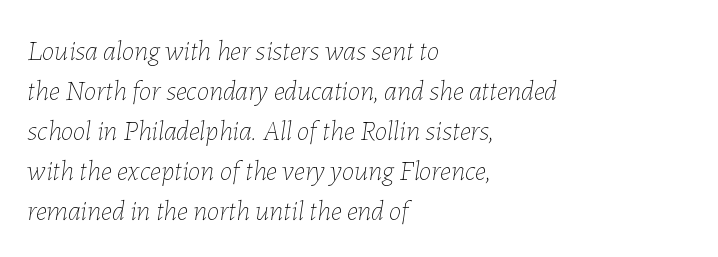
Each line starts at the same left margin while the right side varies. Between one letter and the next there's only the usual sliver of space. The glyphs are unaccompanied by any horizontal stroke below them. Each letter keeps its own natural width here, so spacing adapts to shape. A light-to-regular cut is what we see here. Italic? Definitely — the glyphs are oblique.
